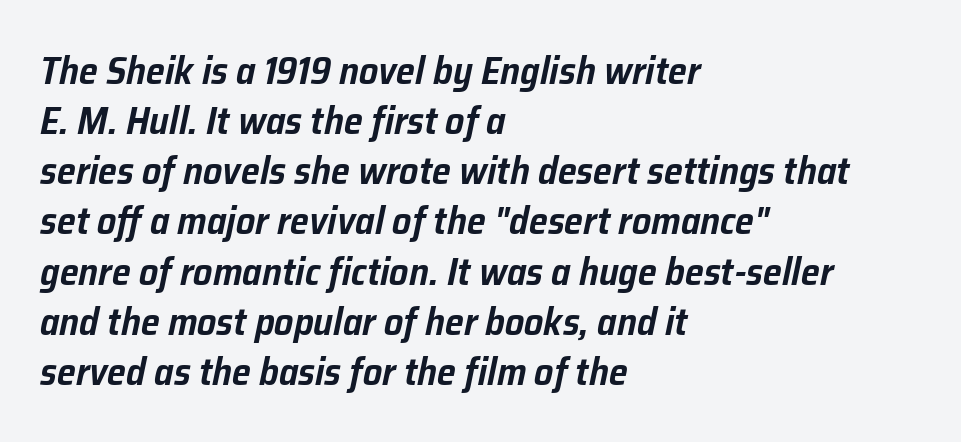
Q: Is the text italic (slanted)? A: Yes, it leans right by about 12 degrees.
Q: Is the text underlined? A: No.
Q: How is the paragraph aligned? A: Left-aligned.
Q: Is the spacing between letters normal or unusually wide? A: Normal.
Q: Is the spacing between lines tight, normal or loose? A: Normal.
Q: Width (condensed, normal, or wide)? A: Normal.
Q: Stroke contrast? A: Low.
Q: x-height? A: Medium.
Q: Monospaced? A: No.
